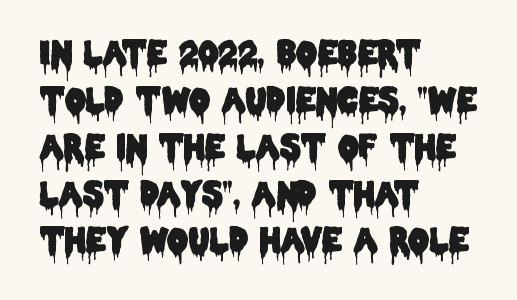
{"serif": "no", "italic": "no", "width": "condensed", "stroke_contrast": "low", "x_height": "large", "monospaced": "no", "underline": "no", "align": "left", "line_spacing": "normal", "line_spacing_ratio": 1.42, "letter_spacing": "normal", "letter_spacing_em": 0.0, "glyph_px": 33}
